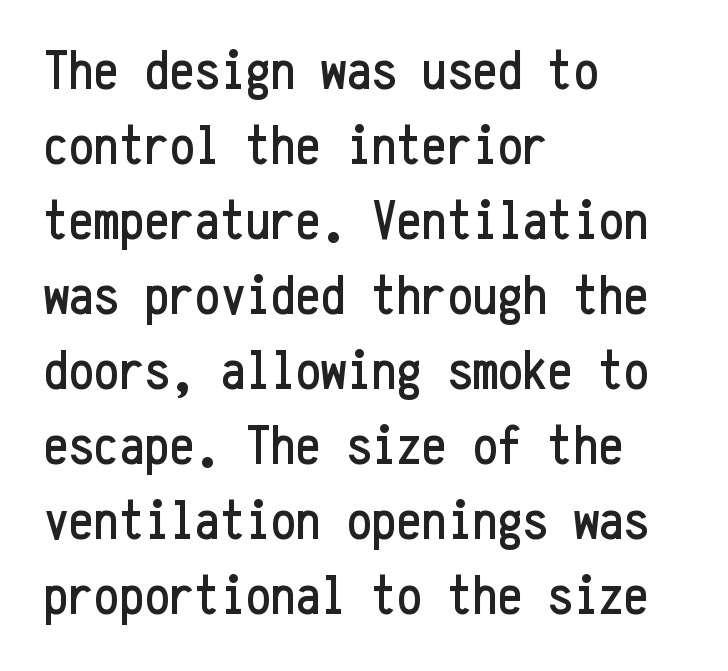
The typography opts for an upright posture over an oblique one. Bare-footed words on every line. Vertically, the passage feels balanced, rows spaced as you'd expect. The face used here is monospaced, like something from a code editor. Type style note: lacks serifs.
